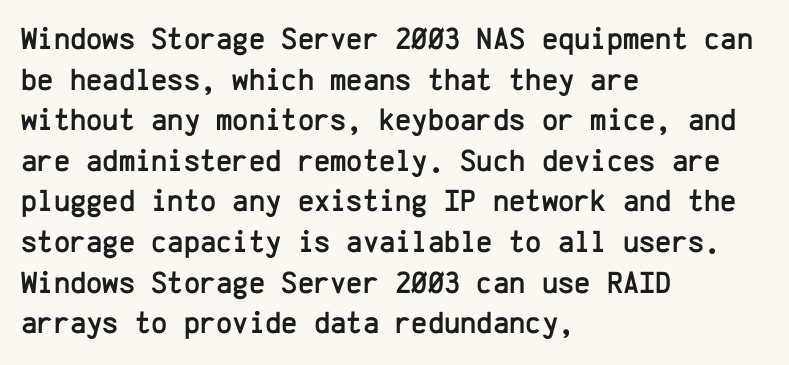
Q: Is the text italic (slanted)? A: No, it is upright.
Q: Is the typeface a serif or a sans-serif typeface? A: Sans-serif.
Q: Is the text underlined? A: No.
Q: How is the paragraph aligned? A: Left-aligned.
Q: Is the spacing between letters normal or unusually wide? A: Normal.
Q: Is the spacing between lines tight, normal or loose? A: Normal.
Q: Width (condensed, normal, or wide)? A: Normal.
Q: Stroke contrast? A: Low.
Q: x-height? A: Medium.
Q: Monospaced? A: Yes.
